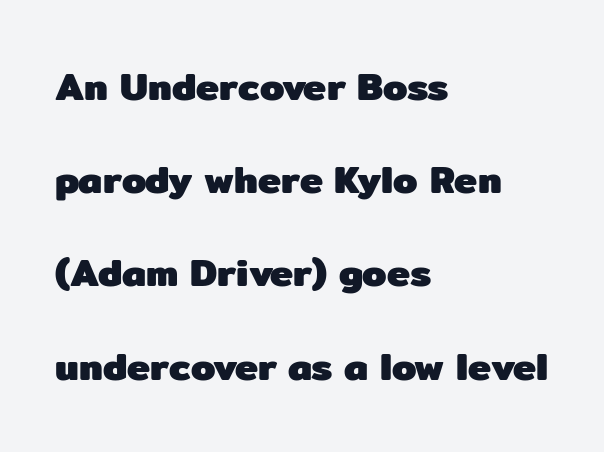
The image shows 39 px heavy sans-serif type, upright; set left-aligned, loose line spacing (2.39x), normal letter spacing, not underlined; low stroke contrast and a medium x-height.
